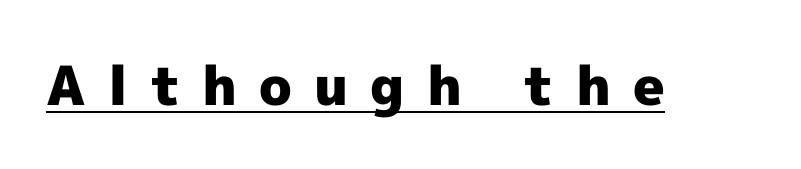
Q: Is the text bold? A: Yes.
Q: Is the text italic (slanted)? A: No, it is upright.
Q: Is the typeface a serif or a sans-serif typeface? A: Sans-serif.
Q: Is the text underlined? A: Yes.
Q: Is the spacing between letters normal or unusually wide? A: Unusually wide.
Q: Width (condensed, normal, or wide)? A: Normal.
Q: x-height? A: Medium.
Q: Monospaced? A: No.
